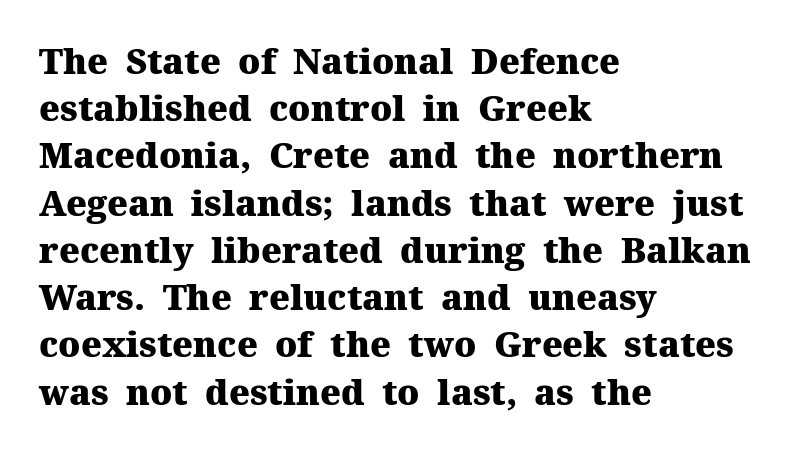
{"serif": "yes", "italic": "no", "bold": "yes", "weight": "heavy", "width": "normal", "stroke_contrast": "medium", "x_height": "medium", "monospaced": "no", "underline": "no", "align": "left", "line_spacing": "normal", "line_spacing_ratio": 1.35, "letter_spacing": "normal", "letter_spacing_em": 0.0, "glyph_px": 35}
